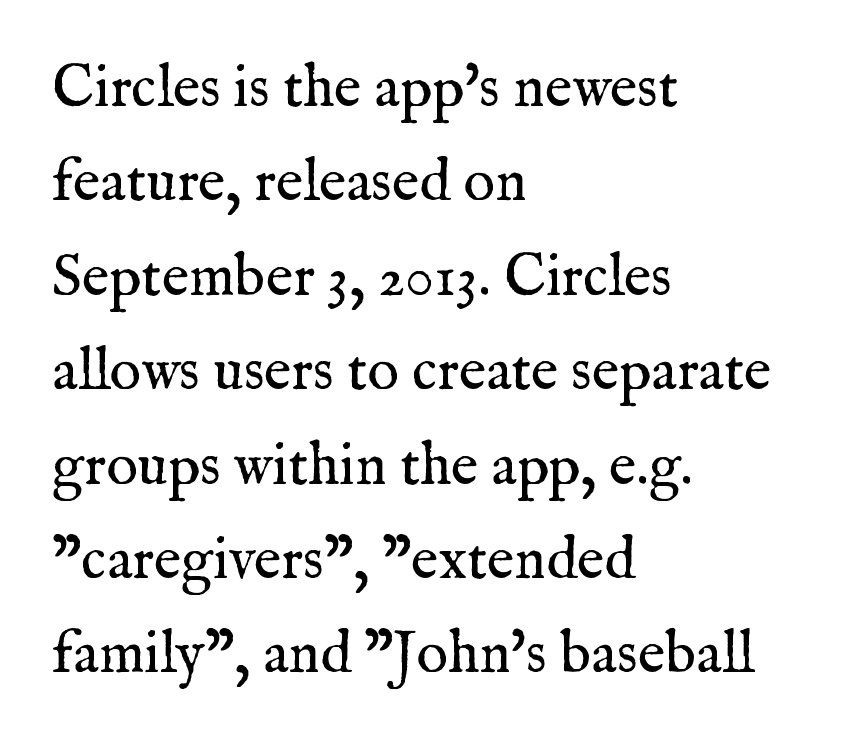
Notice how the stems are strictly vertical — no italics here. Horizontal bands of white between lines are of average thickness. Summary of weight: not heavy and not bold. Does the copy run flush right? No — it runs flush left.
